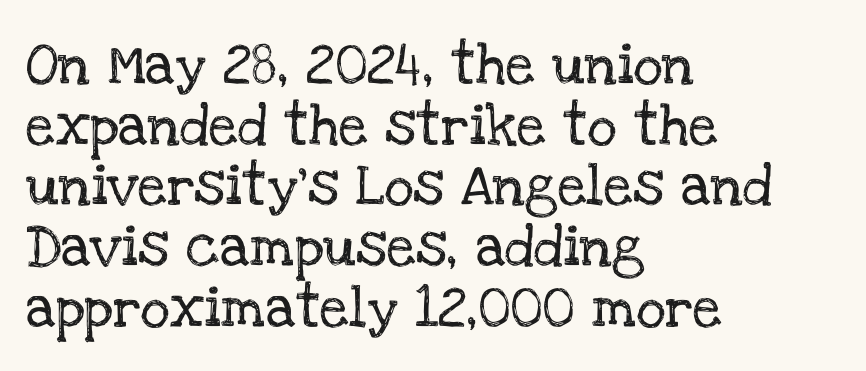
{"serif": "yes", "italic": "no", "width": "normal", "stroke_contrast": "low", "x_height": "large", "monospaced": "no", "underline": "no", "align": "left", "line_spacing": "normal", "line_spacing_ratio": 1.48, "letter_spacing": "normal", "letter_spacing_em": 0.0, "glyph_px": 41}
